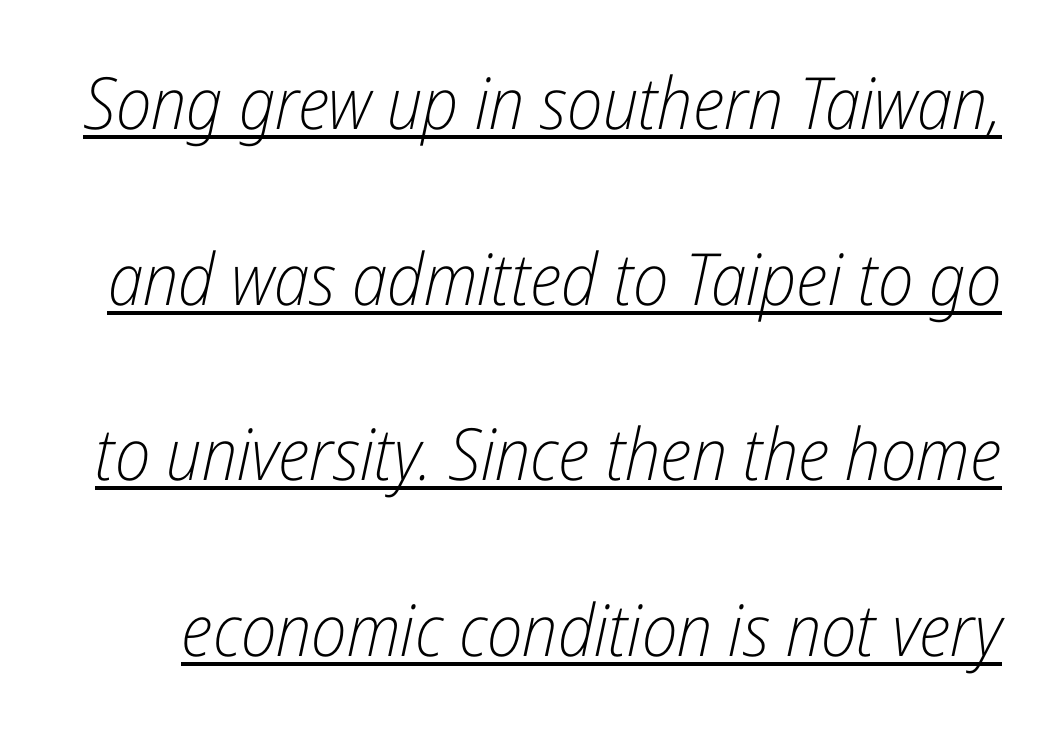
{"italic": "yes", "lean": "right", "slant_degrees": 12, "bold": "no", "weight": "light", "width": "condensed", "stroke_contrast": "low", "x_height": "medium", "monospaced": "no", "underline": "yes", "line_spacing": "loose", "line_spacing_ratio": 2.44, "letter_spacing": "normal", "letter_spacing_em": 0.0, "glyph_px": 72}
